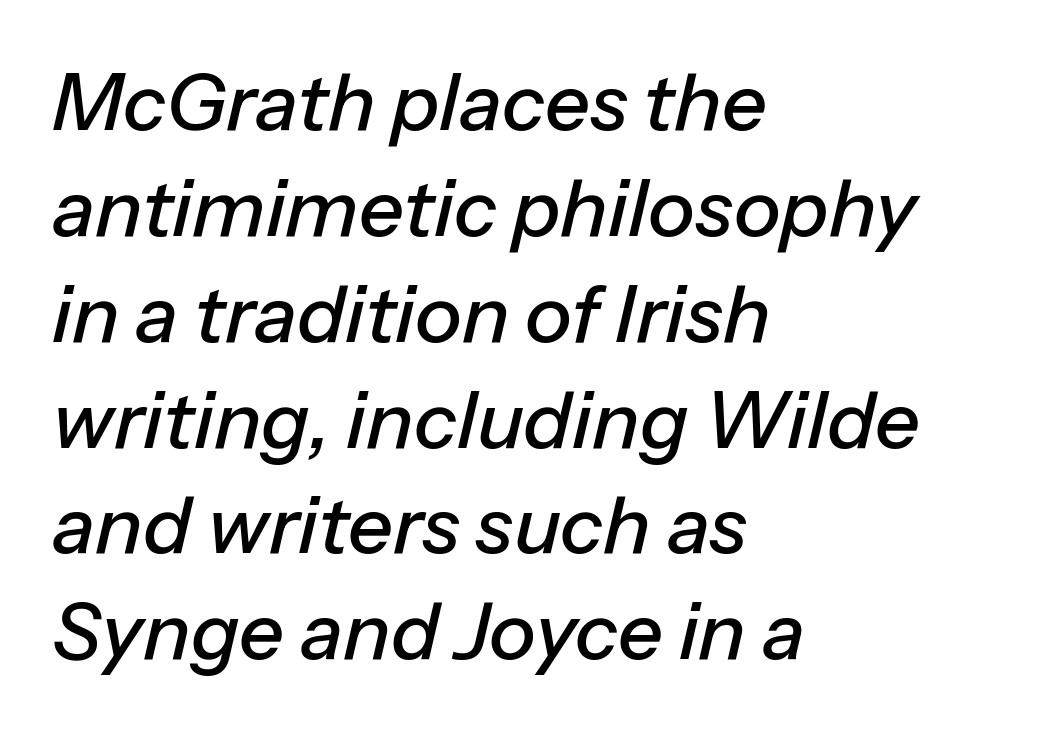
{"italic": "yes", "lean": "right", "slant_degrees": 13, "width": "normal", "stroke_contrast": "low", "x_height": "medium", "monospaced": "no", "underline": "no", "align": "left", "line_spacing": "normal", "line_spacing_ratio": 1.34, "letter_spacing": "normal", "letter_spacing_em": 0.0, "glyph_px": 79}
